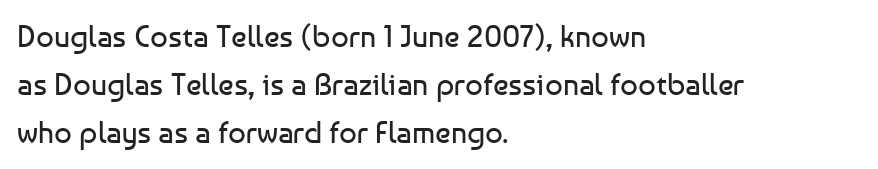
{"serif": "no", "italic": "no", "bold": "no", "weight": "regular", "width": "normal", "stroke_contrast": "low", "x_height": "medium", "monospaced": "no", "underline": "no", "align": "left", "line_spacing": "normal", "line_spacing_ratio": 1.55, "letter_spacing": "normal", "letter_spacing_em": 0.0, "glyph_px": 31}
